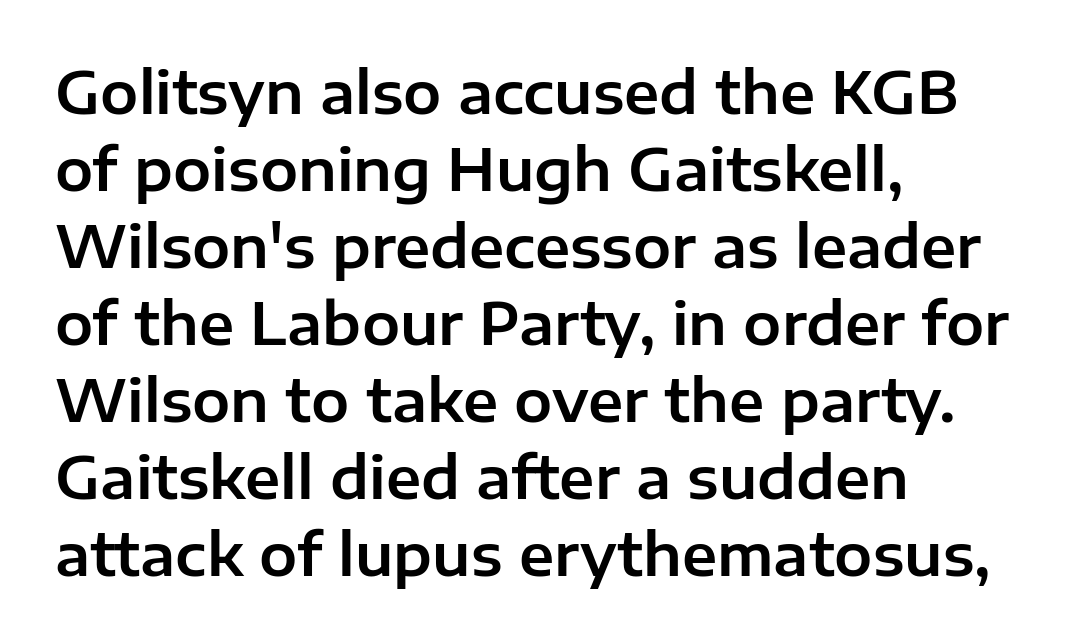
The image shows 57 px sans-serif type, upright; set left-aligned, normal line spacing (1.35x), normal letter spacing, not underlined; low stroke contrast and a medium x-height.
